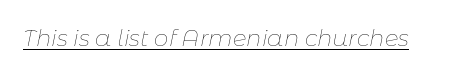
Q: Is the text bold? A: No.
Q: Is the text italic (slanted)? A: Yes, it leans right by about 11 degrees.
Q: Is the text underlined? A: Yes.
Q: Is the spacing between letters normal or unusually wide? A: Normal.
